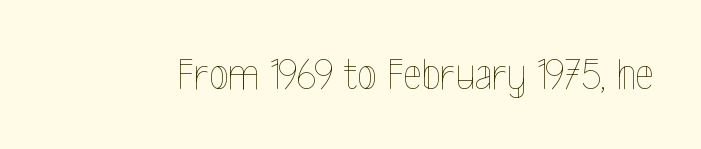
The image shows 45 px thin, condensed type, upright; set normal letter spacing, not underlined; a medium x-height.
